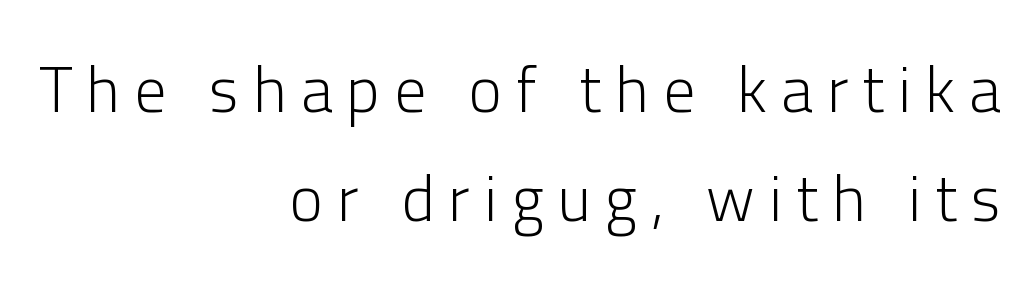
This sample has the flowing, uneven cadence of proportional lettering. The lines sit at an ordinary, default distance from one another. Observe the wide spacing: letters keep a clear distance from each other. Rule under the text: the space is simply empty. A typesetter would mark this as roman, not italic. Is this a sans? Yes — the strokes have no serifs.
